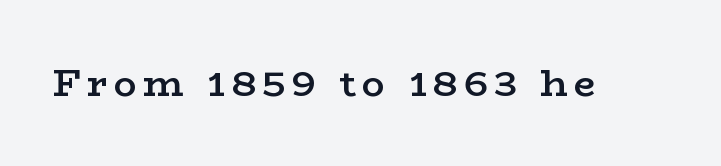
Q: Is the text bold? A: Semi-bold.
Q: Is the text italic (slanted)? A: No, it is upright.
Q: Is the typeface a serif or a sans-serif typeface? A: Serif.
Q: Is the text underlined? A: No.
Q: Width (condensed, normal, or wide)? A: Wide.
Q: Stroke contrast? A: Low.
Q: x-height? A: Medium.
Q: Monospaced? A: No.
